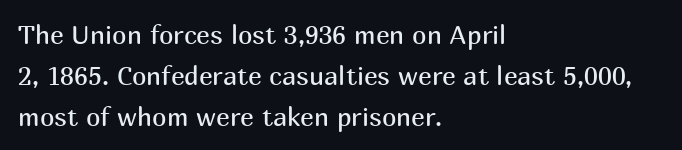
The gap between lines stays unmarked. No extra tracking has been applied to these lines. Does the leading feel generous? No, just average. Short and long lines alike share a common starting point at left.
